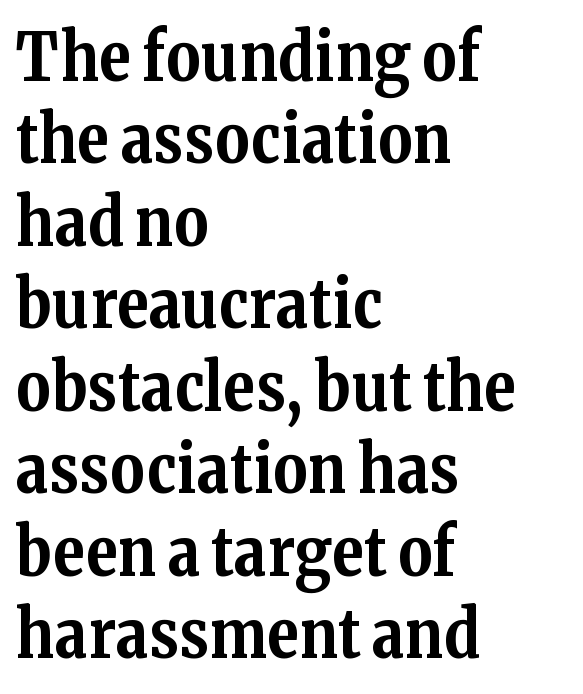
{"serif": "yes", "italic": "no", "bold": "yes", "weight": "bold", "width": "normal", "stroke_contrast": "medium", "x_height": "medium", "monospaced": "no", "underline": "no", "align": "left", "line_spacing": "normal", "line_spacing_ratio": 1.25, "letter_spacing": "normal", "letter_spacing_em": 0.0, "glyph_px": 66}
